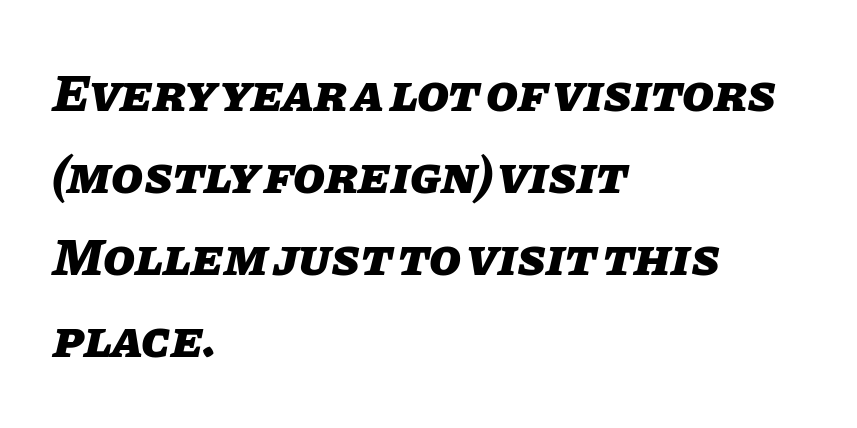
The image shows 52 px heavy type, italic (leaning right); set left-aligned, normal line spacing (1.58x), normal letter spacing, not underlined; low stroke contrast and a large x-height.
